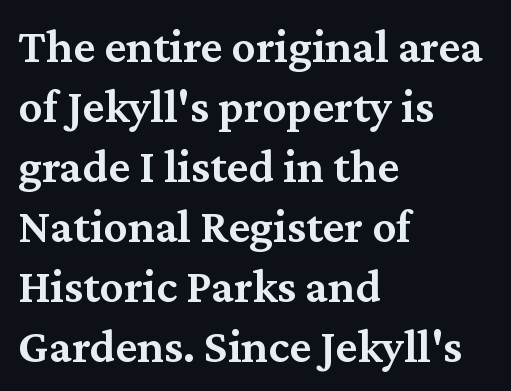
The image shows 48 px semibold serif type, upright; set left-aligned, normal line spacing (1.25x), normal letter spacing, not underlined; medium stroke contrast and a medium x-height.
